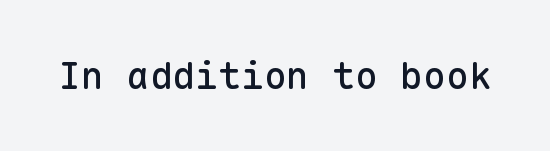
Q: Is the text italic (slanted)? A: No, it is upright.
Q: Is the typeface a serif or a sans-serif typeface? A: Sans-serif.
Q: Is the text underlined? A: No.
Q: Is the spacing between letters normal or unusually wide? A: Normal.
Q: Width (condensed, normal, or wide)? A: Normal.
Q: Stroke contrast? A: Low.
Q: x-height? A: Medium.
Q: Monospaced? A: Yes.
